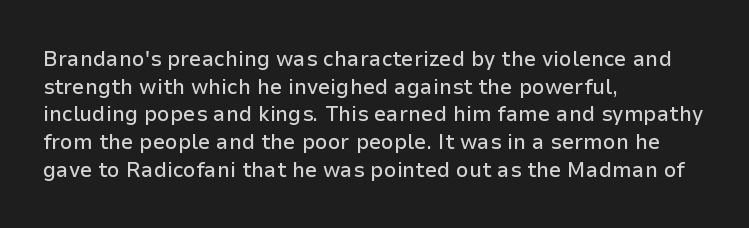
{"italic": "no", "underline": "no", "align": "left", "line_spacing": "normal", "line_spacing_ratio": 1.26, "letter_spacing": "normal", "letter_spacing_em": 0.0, "glyph_px": 22}
